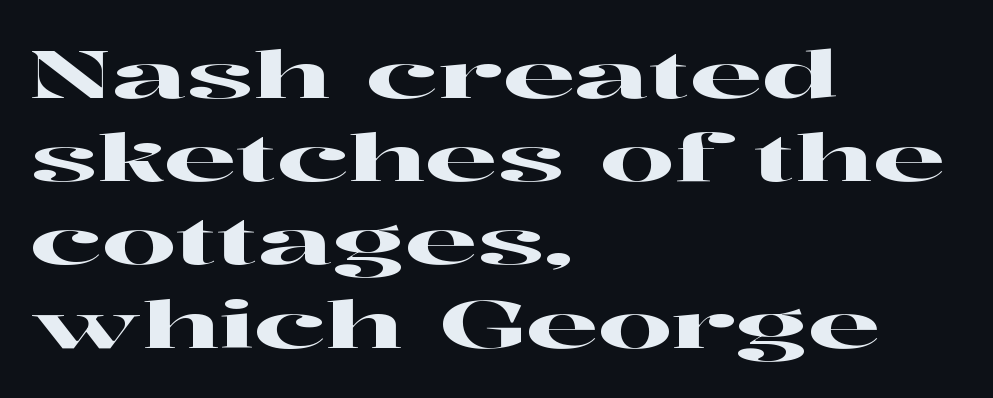
{"serif": "yes", "italic": "no", "width": "wide", "stroke_contrast": "high", "x_height": "medium", "monospaced": "no", "underline": "no", "align": "left", "line_spacing": "normal", "line_spacing_ratio": 1.28, "letter_spacing": "normal", "letter_spacing_em": 0.0, "glyph_px": 65}
